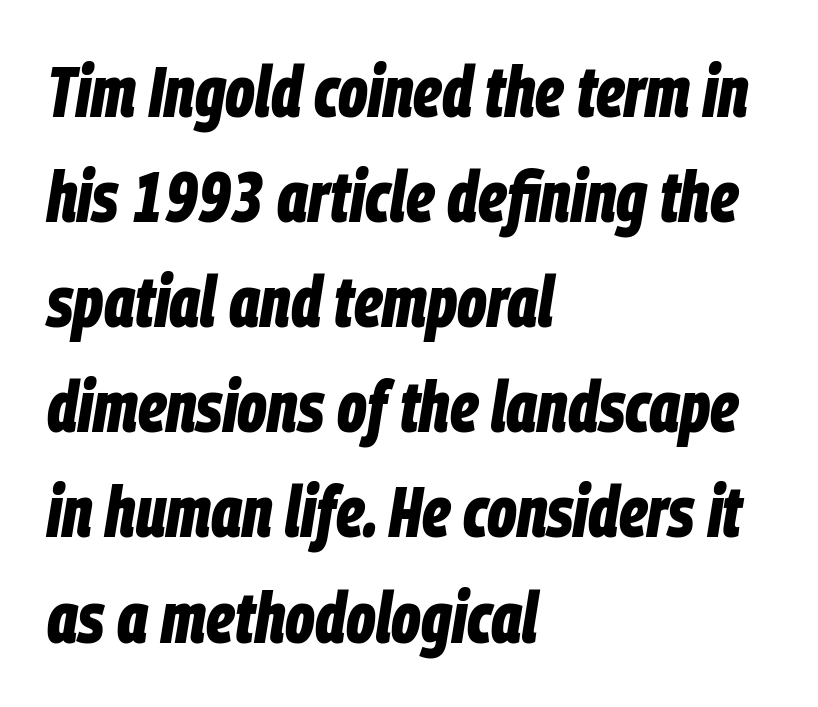
{"italic": "yes", "lean": "right", "slant_degrees": 9, "bold": "yes", "weight": "bold", "width": "condensed", "stroke_contrast": "low", "x_height": "large", "monospaced": "no", "underline": "no", "align": "left", "line_spacing": "normal", "line_spacing_ratio": 1.46, "letter_spacing": "normal", "letter_spacing_em": 0.0, "glyph_px": 72}
